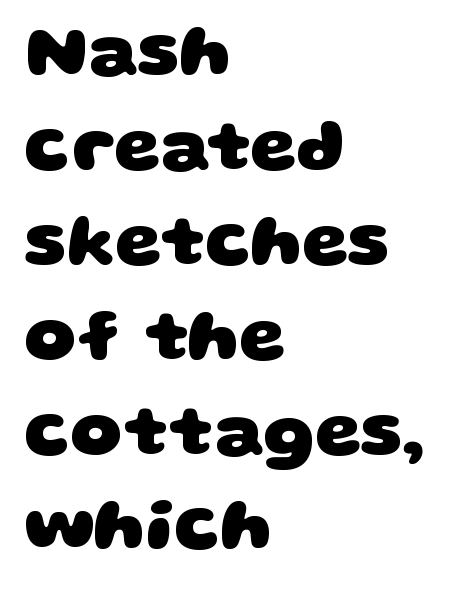
{"serif": "no", "bold": "yes", "weight": "heavy", "width": "wide", "stroke_contrast": "low", "x_height": "large", "monospaced": "no", "underline": "no", "align": "left", "line_spacing": "normal", "line_spacing_ratio": 1.3, "letter_spacing": "normal", "letter_spacing_em": 0.0, "glyph_px": 73}
